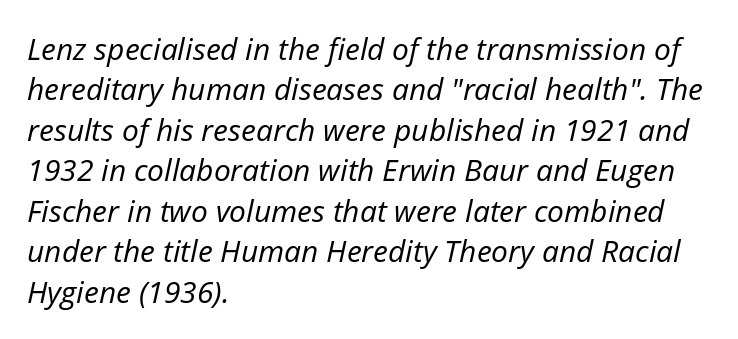
The image shows 30 px regular-weight type, italic (leaning right); set left-aligned, normal line spacing (1.35x), normal letter spacing, not underlined; low stroke contrast and a medium x-height.
